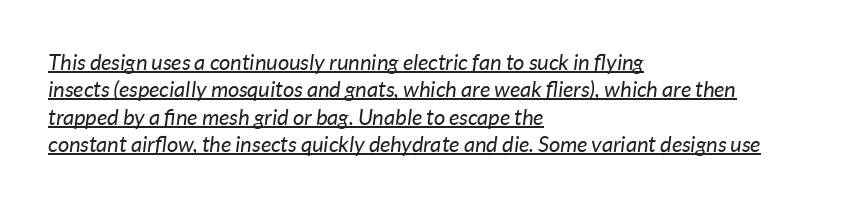
The image shows 22 px text type, italic (leaning right); set left-aligned, normal line spacing (1.25x), normal letter spacing, underlined.
